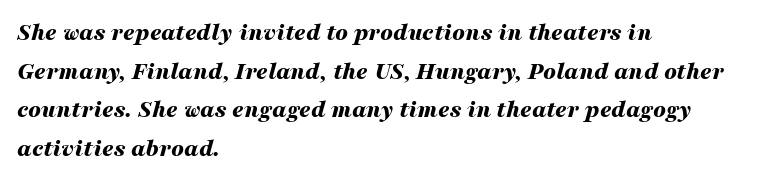
Q: Is the text bold? A: Yes.
Q: Is the text italic (slanted)? A: Yes, it leans right by about 16 degrees.
Q: Is the text underlined? A: No.
Q: How is the paragraph aligned? A: Left-aligned.
Q: Is the spacing between letters normal or unusually wide? A: Normal.
Q: Is the spacing between lines tight, normal or loose? A: Normal.
